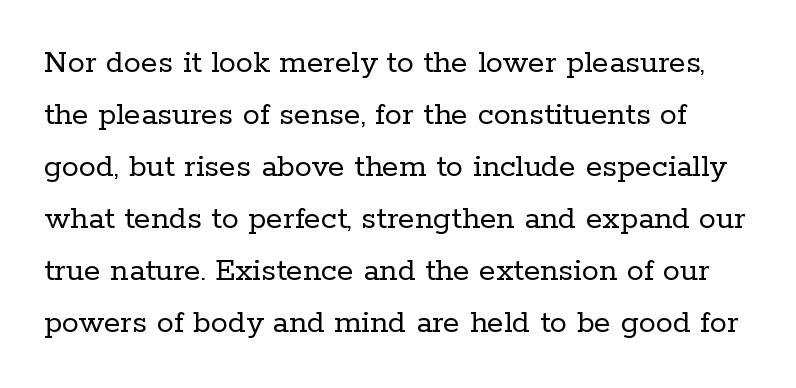
{"serif": "yes", "italic": "no", "bold": "no", "weight": "regular", "width": "normal", "stroke_contrast": "low", "x_height": "medium", "monospaced": "no", "underline": "no", "line_spacing": "normal", "line_spacing_ratio": 1.53, "letter_spacing": "normal", "letter_spacing_em": 0.0, "glyph_px": 34}
